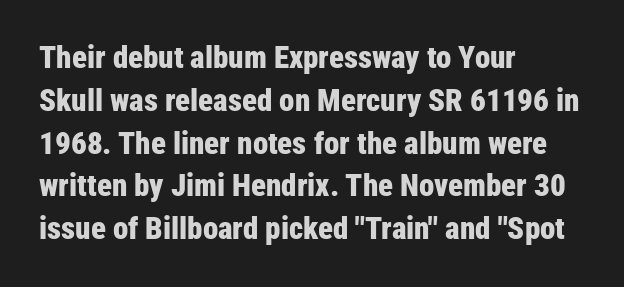
The image shows 31 px bold, condensed sans-serif type, upright; set left-aligned, normal line spacing (1.38x), normal letter spacing, not underlined; low stroke contrast and a medium x-height.
